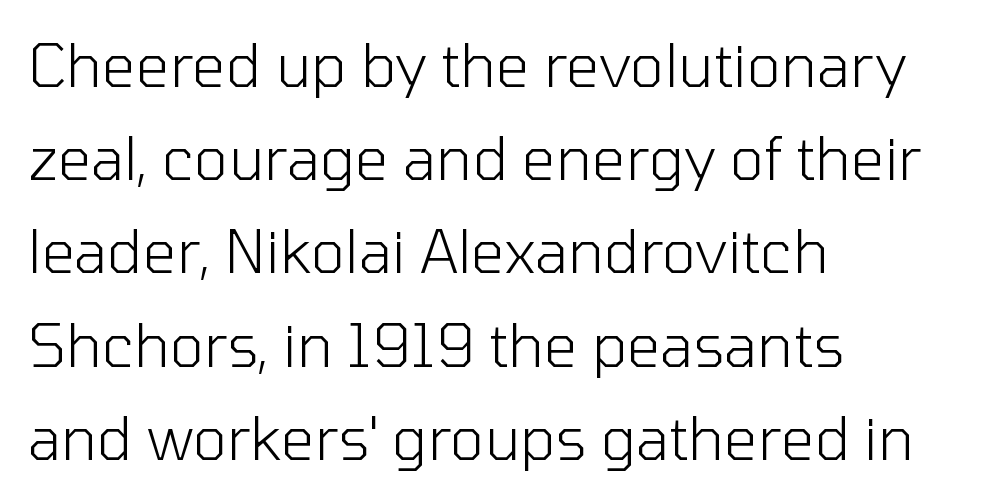
Looks like regular typesetting: each glyph gets only the width it needs. Every stem runs plumb, perpendicular to the baseline. The glyphs are unaccompanied by any horizontal stroke below them. The weight would be labelled regular, book, light, or lighter still.
